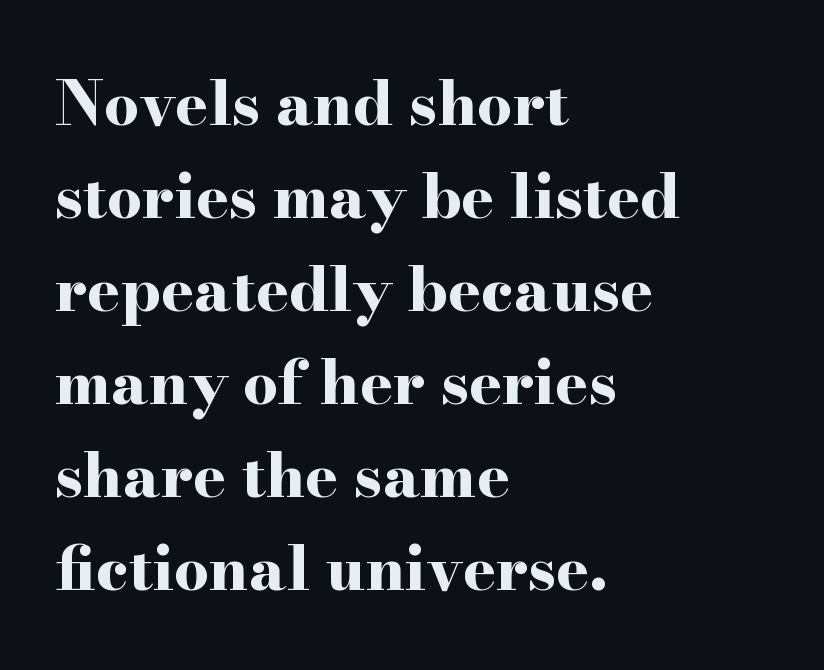
{"serif": "yes", "italic": "no", "bold": "yes", "weight": "bold", "width": "wide", "stroke_contrast": "high", "x_height": "small", "monospaced": "no", "underline": "no", "align": "left", "line_spacing": "normal", "line_spacing_ratio": 1.5, "letter_spacing": "normal", "letter_spacing_em": 0.0, "glyph_px": 62}
